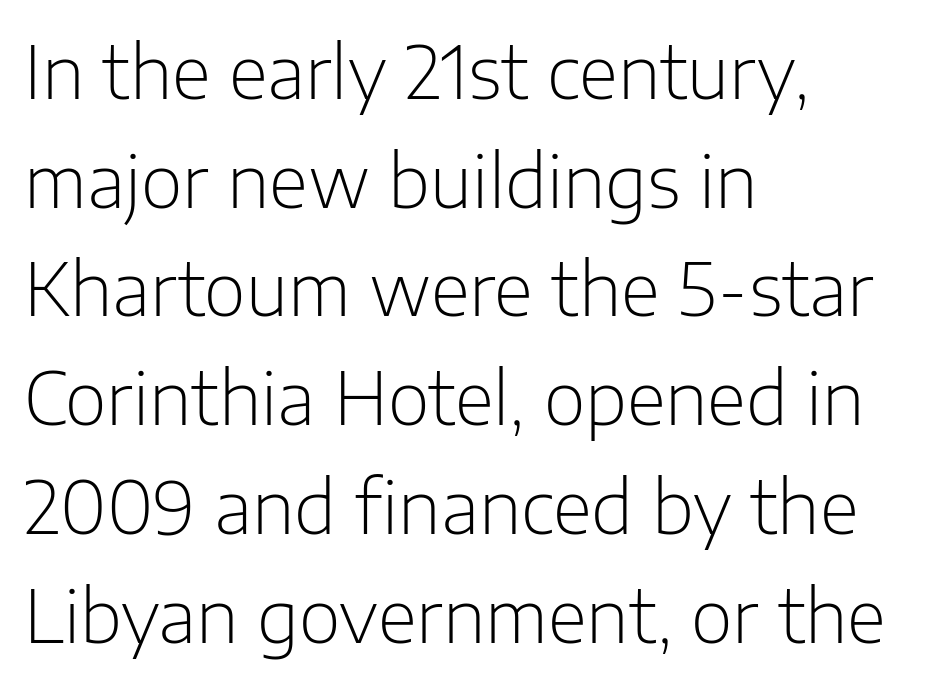
Q: Is the text bold? A: No.
Q: Is the text italic (slanted)? A: No, it is upright.
Q: Is the typeface a serif or a sans-serif typeface? A: Sans-serif.
Q: Is the text underlined? A: No.
Q: How is the paragraph aligned? A: Left-aligned.
Q: Is the spacing between letters normal or unusually wide? A: Normal.
Q: Is the spacing between lines tight, normal or loose? A: Normal.
Q: Width (condensed, normal, or wide)? A: Normal.
Q: Stroke contrast? A: Low.
Q: x-height? A: Medium.
Q: Monospaced? A: No.
